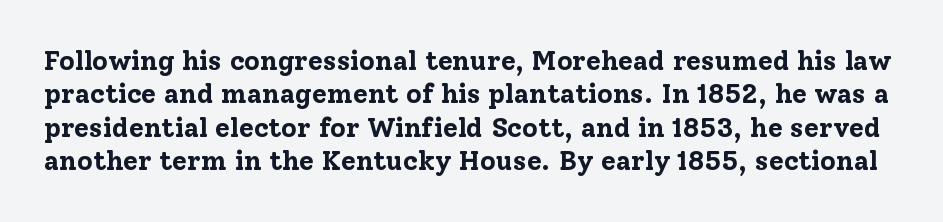
The image shows 27 px bold type, upright; set line spacing 1.24x, normal letter spacing, not underlined.
